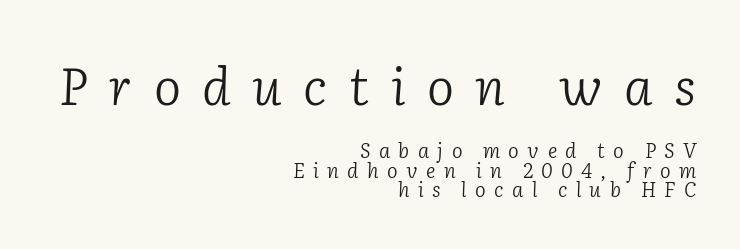
The image shows 51 px light serif type, italic (leaning right); set right-aligned, tight line spacing (0.97x), unusually wide letter spacing (+0.42 em), not underlined; the first (top) block is 2.55x larger; low stroke contrast and a medium x-height.
